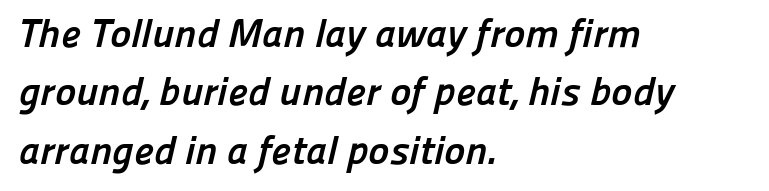
{"serif": "no", "bold": "yes", "weight": "semibold", "width": "normal", "stroke_contrast": "low", "x_height": "medium", "monospaced": "no", "underline": "no", "align": "left", "line_spacing": "normal", "line_spacing_ratio": 1.46, "letter_spacing": "normal", "letter_spacing_em": 0.0, "glyph_px": 40}
